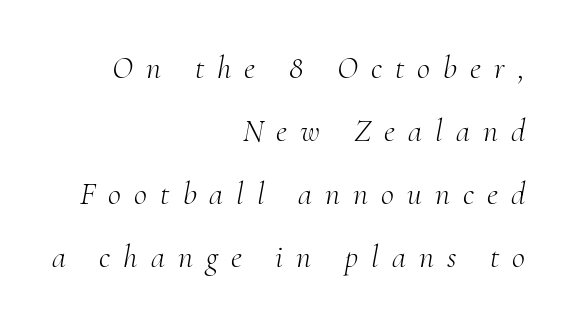
Q: Is the text bold? A: No.
Q: Is the text italic (slanted)? A: Yes, it leans right by about 10 degrees.
Q: Is the typeface a serif or a sans-serif typeface? A: Serif.
Q: Is the text underlined? A: No.
Q: How is the paragraph aligned? A: Right-aligned.
Q: Is the spacing between letters normal or unusually wide? A: Unusually wide.
Q: Is the spacing between lines tight, normal or loose? A: Loose.
Q: Width (condensed, normal, or wide)? A: Normal.
Q: Stroke contrast? A: Medium.
Q: x-height? A: Small.
Q: Monospaced? A: No.
